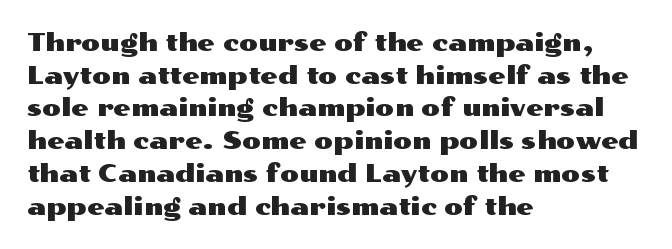
The image shows 25 px text type, upright; set left-aligned, normal line spacing (1.31x), normal letter spacing, not underlined.
